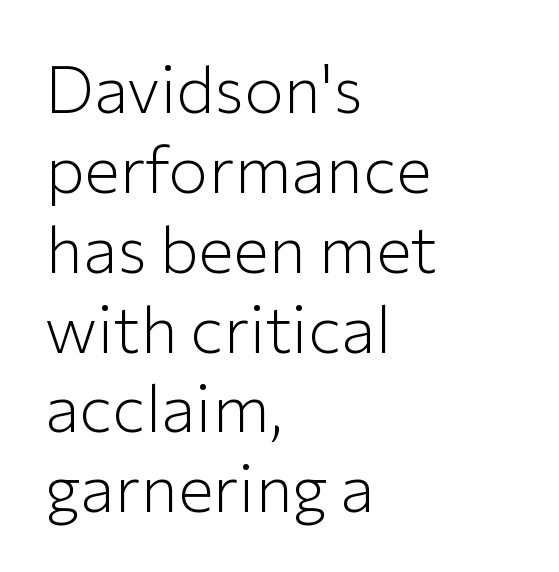
The image shows 66 px light sans-serif type, upright; set left-aligned, line spacing 1.21x, normal letter spacing, not underlined; low stroke contrast and a medium x-height.
